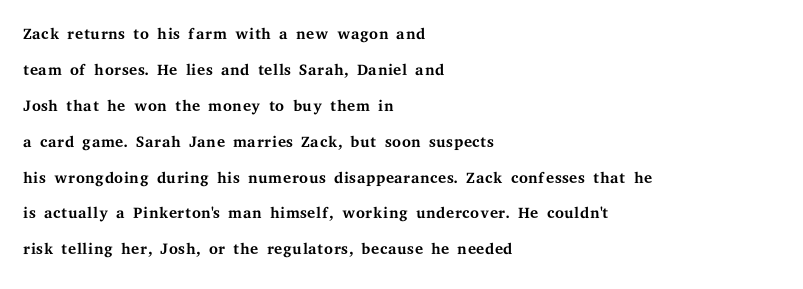
The foot of each line stays bare and open. It's the straight-up-and-down kind of type. The gaps between neighbouring characters are ordinary and unremarkable. A normal amount of white space separates one row of letters from the next. Typeset ragged right — the left edge is the straight one. Is the stroke heavy? The answer is a plain regular-or-lighter.
